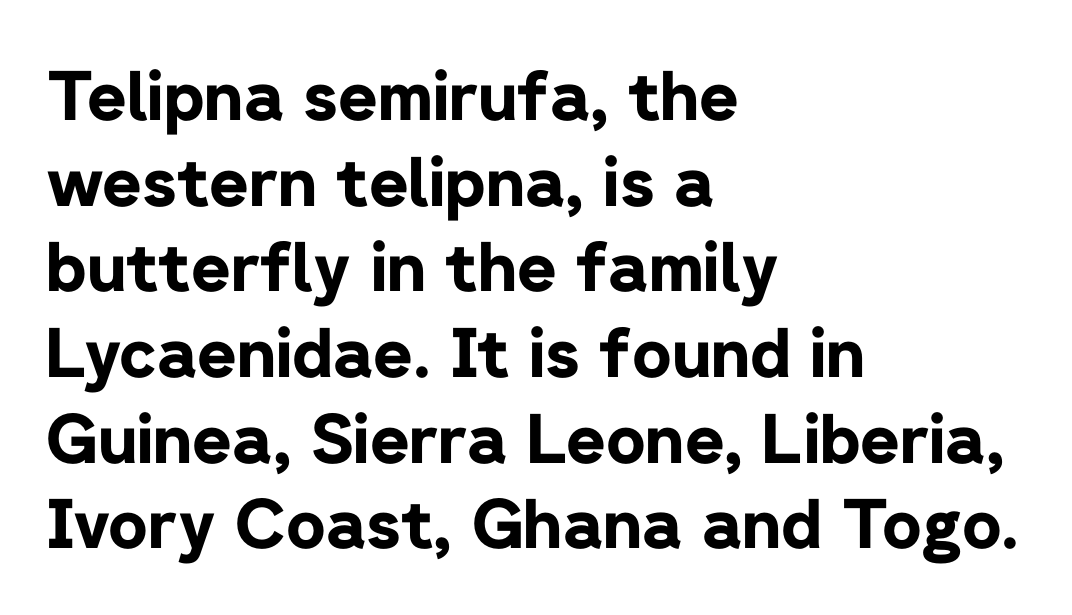
Look at the bottom of the vertical strokes: they stop flat, with no serifs. Typeset ragged right — the left edge is the straight one. Looks like regular typesetting: each glyph gets only the width it needs. Honestly, there is no underline to notice here at all. No extra tracking has been applied to these lines.
